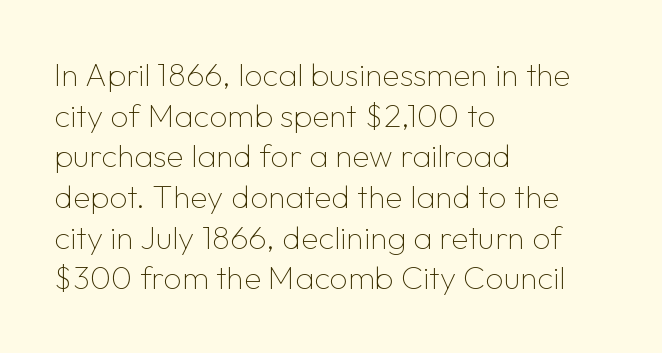
{"serif": "no", "italic": "no", "bold": "no", "weight": "thin", "width": "normal", "stroke_contrast": "low", "x_height": "medium", "monospaced": "no", "underline": "no", "align": "left", "line_spacing": "normal", "line_spacing_ratio": 1.27, "letter_spacing": "normal", "letter_spacing_em": 0.0, "glyph_px": 32}
